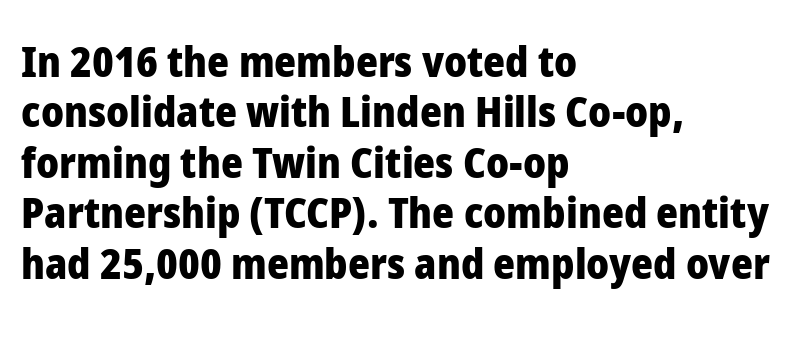
Q: Is the text bold? A: Yes.
Q: Is the text italic (slanted)? A: No, it is upright.
Q: Is the typeface a serif or a sans-serif typeface? A: Sans-serif.
Q: Is the text underlined? A: No.
Q: How is the paragraph aligned? A: Left-aligned.
Q: Is the spacing between letters normal or unusually wide? A: Normal.
Q: Width (condensed, normal, or wide)? A: Normal.
Q: Stroke contrast? A: Low.
Q: x-height? A: Medium.
Q: Monospaced? A: No.
